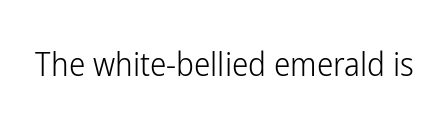
This is roman type, the default non-slanted kind. The zone under the glyphs is completely vacant. This sample has the flowing, uneven cadence of proportional lettering. The designer went with a sans here, leaving each stem footless. Each stroke keeps to a modest, everyday thickness or less.
